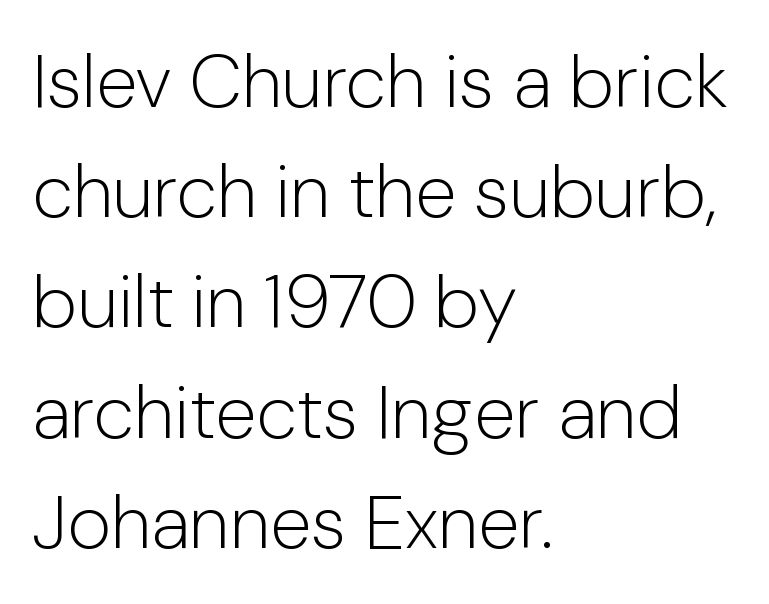
Q: Is the text bold? A: No.
Q: Is the text italic (slanted)? A: No, it is upright.
Q: Is the typeface a serif or a sans-serif typeface? A: Sans-serif.
Q: Is the text underlined? A: No.
Q: How is the paragraph aligned? A: Left-aligned.
Q: Is the spacing between letters normal or unusually wide? A: Normal.
Q: Is the spacing between lines tight, normal or loose? A: Normal.
Q: Width (condensed, normal, or wide)? A: Normal.
Q: Stroke contrast? A: Low.
Q: x-height? A: Medium.
Q: Monospaced? A: No.
